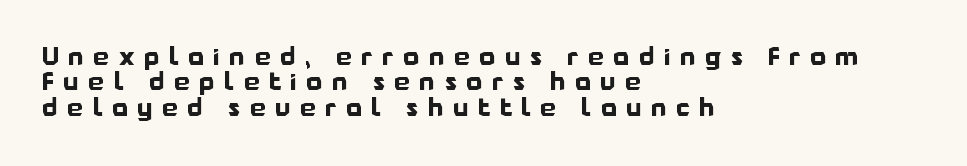
Every character sits straight up, as roman type does. The letters are bold, with thick, heavy strokes. No word sits above an underline. The horizontal fit of the characters is loose and conspicuously gappy. Summary of vertical rhythm: compact, with narrow interline spacing.
